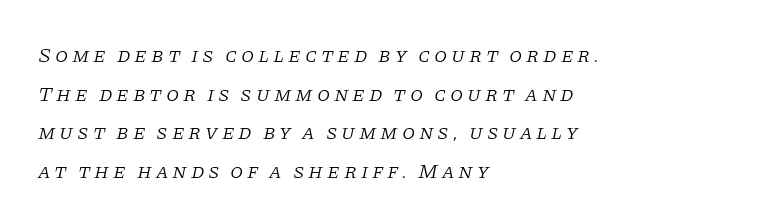
{"italic": "yes", "lean": "right", "slant_degrees": 11, "bold": "no", "underline": "no", "align": "left", "line_spacing_ratio": 1.84, "glyph_px": 21}
